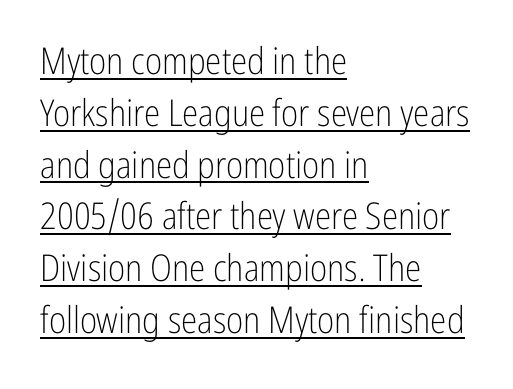
Q: Is the text bold? A: No.
Q: Is the text italic (slanted)? A: No, it is upright.
Q: Is the typeface a serif or a sans-serif typeface? A: Sans-serif.
Q: Is the text underlined? A: Yes.
Q: How is the paragraph aligned? A: Left-aligned.
Q: Is the spacing between letters normal or unusually wide? A: Normal.
Q: Is the spacing between lines tight, normal or loose? A: Normal.
Q: Width (condensed, normal, or wide)? A: Condensed.
Q: Stroke contrast? A: Low.
Q: x-height? A: Medium.
Q: Monospaced? A: No.
